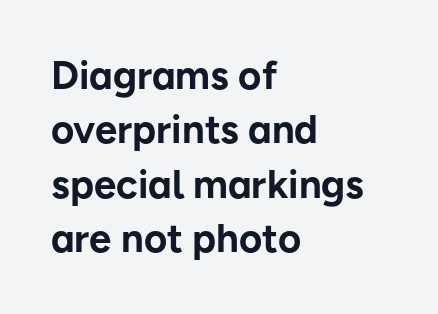
{"serif": "no", "italic": "no", "bold": "yes", "weight": "bold", "width": "normal", "stroke_contrast": "low", "x_height": "medium", "monospaced": "no", "underline": "no", "align": "left", "line_spacing": "normal", "line_spacing_ratio": 1.36, "letter_spacing": "normal", "letter_spacing_em": 0.0, "glyph_px": 40}
